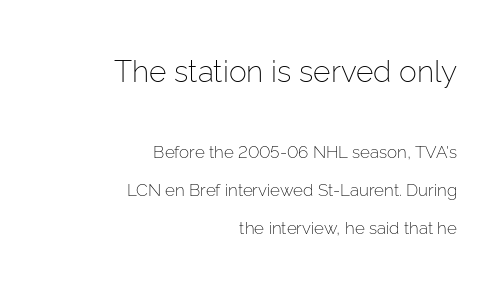
The image shows 30 px light sans-serif type, upright; set right-aligned, loose line spacing (2.24x), normal letter spacing, not underlined; the first (top) block is 1.76x larger; low stroke contrast and a medium x-height.
